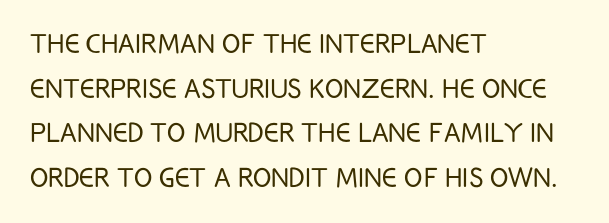
{"serif": "no", "italic": "no", "bold": "no", "weight": "light", "width": "condensed", "stroke_contrast": "low", "x_height": "large", "monospaced": "no", "underline": "no", "align": "left", "line_spacing": "normal", "line_spacing_ratio": 1.31, "letter_spacing": "normal", "letter_spacing_em": 0.0, "glyph_px": 34}
